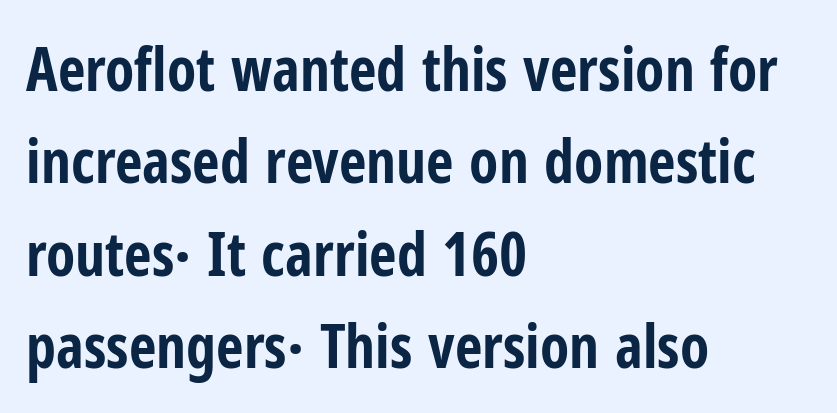
{"serif": "no", "italic": "no", "bold": "yes", "weight": "bold", "width": "condensed", "stroke_contrast": "low", "x_height": "medium", "monospaced": "no", "underline": "no", "align": "left", "line_spacing": "normal", "line_spacing_ratio": 1.54, "letter_spacing": "normal", "letter_spacing_em": 0.0, "glyph_px": 60}
